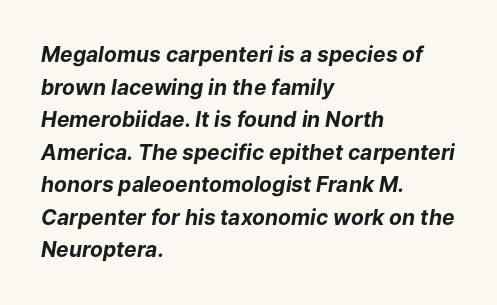
Q: Is the text bold? A: Yes.
Q: Is the text italic (slanted)? A: Yes, it leans right by about 9 degrees.
Q: Is the text underlined? A: No.
Q: How is the paragraph aligned? A: Left-aligned.
Q: Is the spacing between letters normal or unusually wide? A: Normal.
Q: Is the spacing between lines tight, normal or loose? A: Normal.
